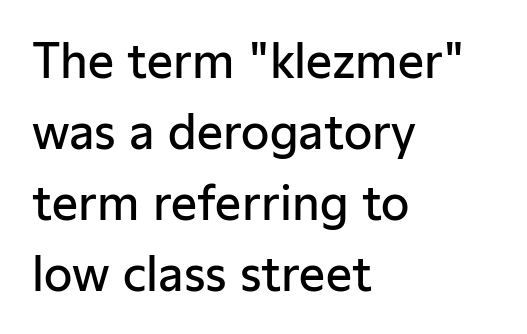
Each letter keeps its own natural width here, so spacing adapts to shape. Do the letters lean? They stand straight. Each word holds together tightly as a unit, with standard inter-letter gaps. Layout note: lines flush left. On the weight axis this lands at semibold, roughly 600. Summary of vertical rhythm: regular, with standard interline spacing.
